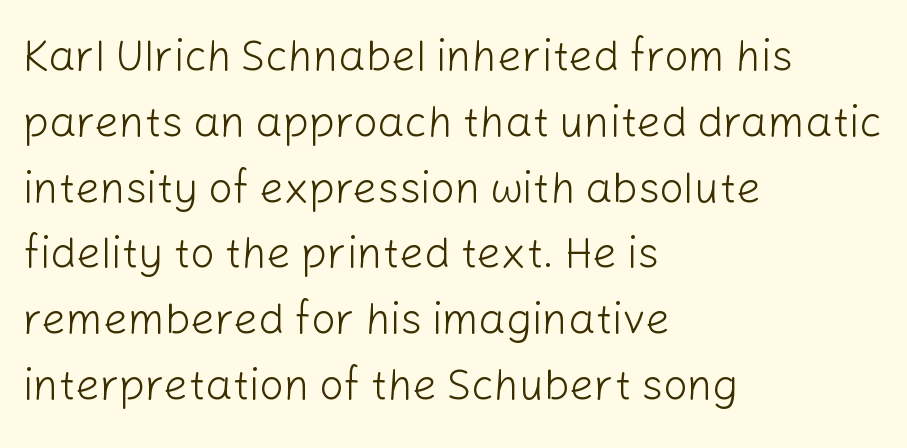
Is this a fixed-width face? No — the glyphs have proportional, varying widths. The leading is moderate, giving the passage an even texture. In terms of posture, this sample is upright. The specimen omits any rule beneath the text block's lines. A light-to-regular cut is what we see here.
